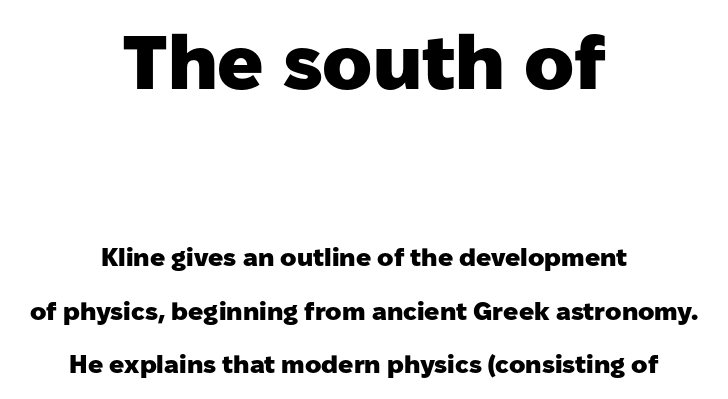
The passage shown stacks its lines with a broad gap. What weight is shown? A full bold with thick strokes. Clear beneath every line of the passage. A typesetter would label this face a sans. This sample uses an upright cut, with every glyph sitting square on the baseline.
